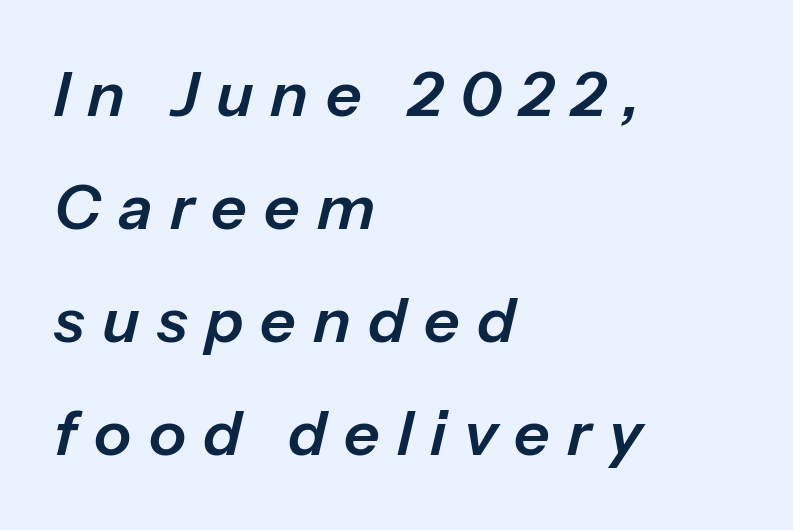
{"italic": "yes", "lean": "right", "slant_degrees": 13, "width": "normal", "stroke_contrast": "low", "x_height": "medium", "monospaced": "no", "underline": "no", "align": "left", "line_spacing_ratio": 1.82, "letter_spacing": "wide", "letter_spacing_em": 0.28, "glyph_px": 62}
